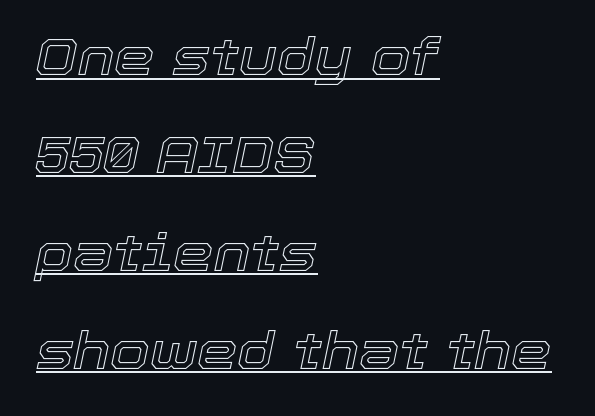
Q: Is the text italic (slanted)? A: Yes, it leans right by about 12 degrees.
Q: Is the text underlined? A: Yes.
Q: How is the paragraph aligned? A: Left-aligned.
Q: Is the spacing between letters normal or unusually wide? A: Normal.
Q: Is the spacing between lines tight, normal or loose? A: Loose.
Q: Width (condensed, normal, or wide)? A: Normal.
Q: x-height? A: Medium.
Q: Monospaced? A: No.
